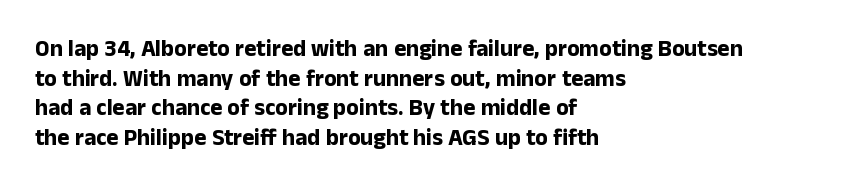
Q: Is the text bold? A: Yes.
Q: Is the text italic (slanted)? A: No, it is upright.
Q: Is the text underlined? A: No.
Q: How is the paragraph aligned? A: Left-aligned.
Q: Is the spacing between letters normal or unusually wide? A: Normal.
Q: Is the spacing between lines tight, normal or loose? A: Normal.
